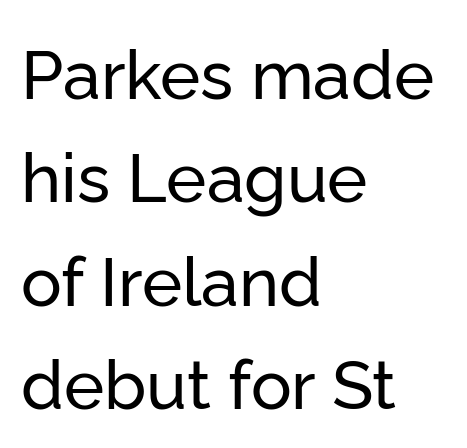
Q: Is the text italic (slanted)? A: No, it is upright.
Q: Is the typeface a serif or a sans-serif typeface? A: Sans-serif.
Q: Is the text underlined? A: No.
Q: How is the paragraph aligned? A: Left-aligned.
Q: Is the spacing between letters normal or unusually wide? A: Normal.
Q: Is the spacing between lines tight, normal or loose? A: Normal.
Q: Width (condensed, normal, or wide)? A: Normal.
Q: Stroke contrast? A: Low.
Q: x-height? A: Medium.
Q: Monospaced? A: No.
